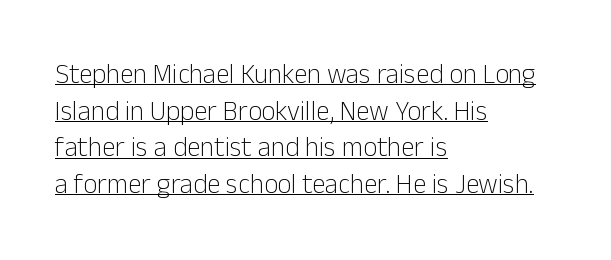
The image shows 27 px text type, upright; set left-aligned, normal line spacing (1.36x), normal letter spacing, underlined.
